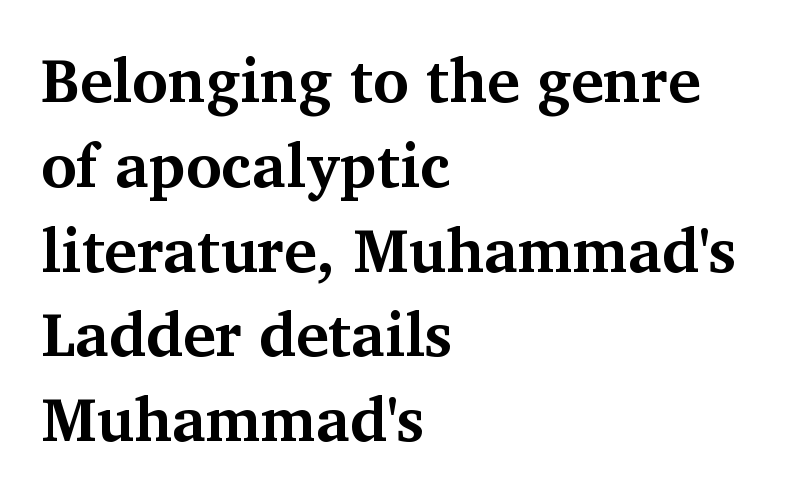
Compared with a centered layout, this one pins lines to the left instead. Serif or sans? Serif — the stroke terminals have little feet. Descender tails drop into unmarked territory. Inter-character spacing is left at the font's built-in metrics.
